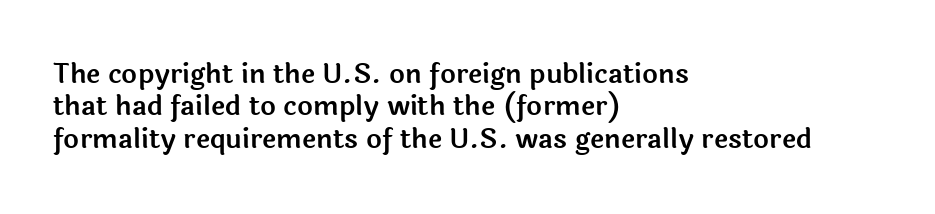
Q: Is the text italic (slanted)? A: No, it is upright.
Q: Is the text underlined? A: No.
Q: How is the paragraph aligned? A: Left-aligned.
Q: Is the spacing between letters normal or unusually wide? A: Normal.
